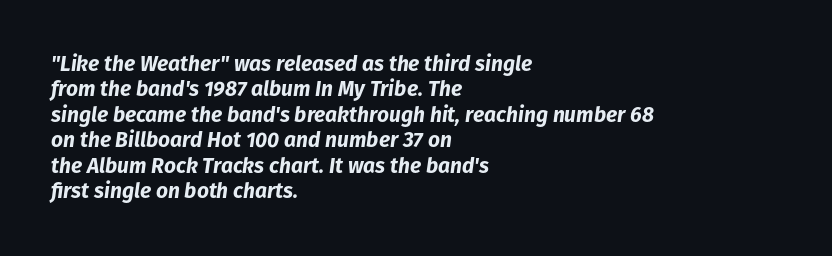
The letters are slanted; this is an italic face. Caption: standard tracking, unaltered. The baseline area is clear. Bold? Absolutely — the strokes are thick and heavy.
